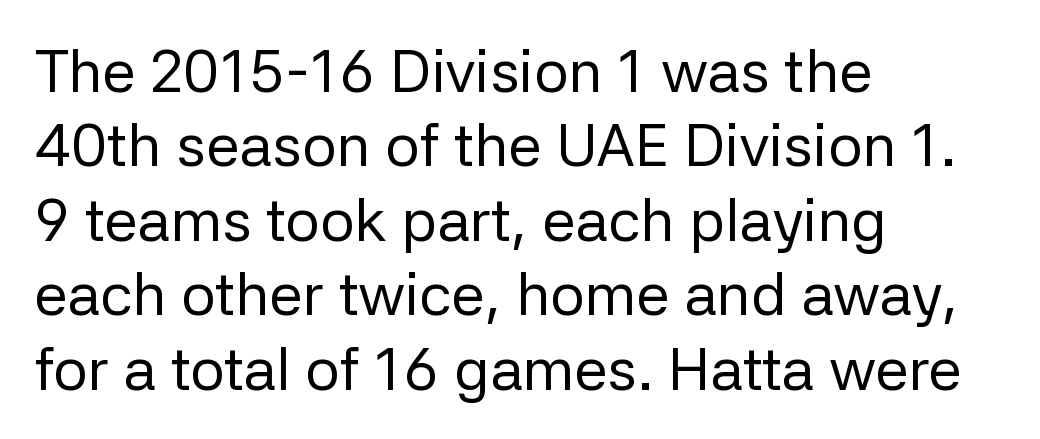
{"serif": "no", "italic": "no", "bold": "no", "weight": "regular", "width": "normal", "stroke_contrast": "low", "x_height": "medium", "monospaced": "no", "underline": "no", "align": "left", "line_spacing_ratio": 1.24, "letter_spacing": "normal", "letter_spacing_em": 0.0, "glyph_px": 60}
